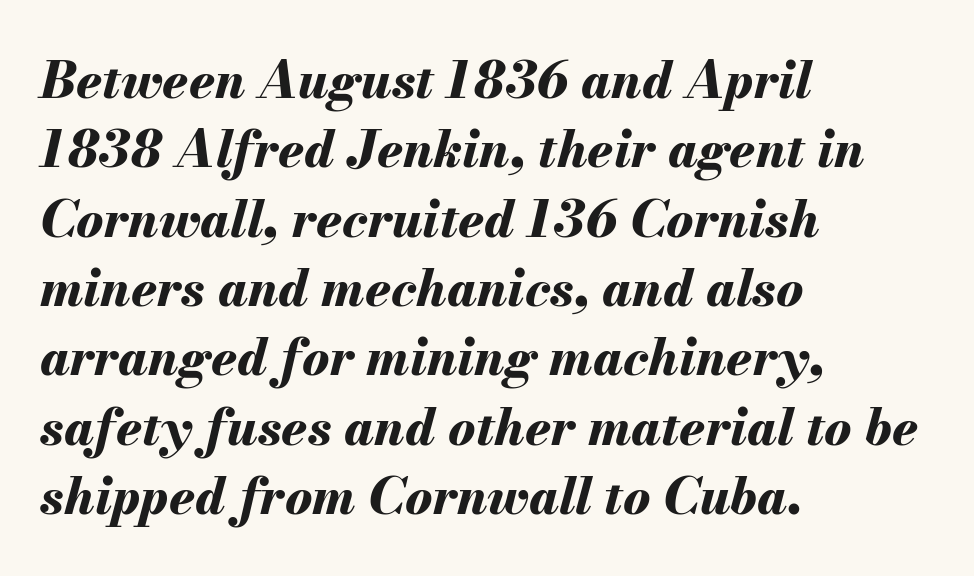
{"italic": "yes", "lean": "right", "slant_degrees": 13, "bold": "yes", "weight": "bold", "width": "normal", "stroke_contrast": "medium", "x_height": "small", "monospaced": "no", "underline": "no", "align": "left", "line_spacing": "normal", "line_spacing_ratio": 1.36, "letter_spacing": "normal", "letter_spacing_em": 0.0, "glyph_px": 51}
